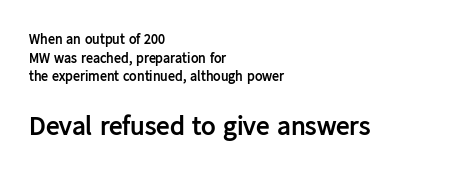
{"italic": "no", "bold": "yes", "underline": "no", "align": "left", "line_spacing": "normal", "line_spacing_ratio": 1.33, "letter_spacing": "normal", "letter_spacing_em": 0.0, "larger_block": "second", "size_ratio": 1.93, "glyph_px": 27}
